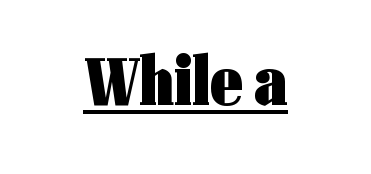
{"serif": "no", "italic": "no", "bold": "yes", "weight": "heavy", "width": "condensed", "stroke_contrast": "low", "x_height": "medium", "monospaced": "no", "underline": "yes", "letter_spacing": "normal", "letter_spacing_em": 0.0, "glyph_px": 70}
